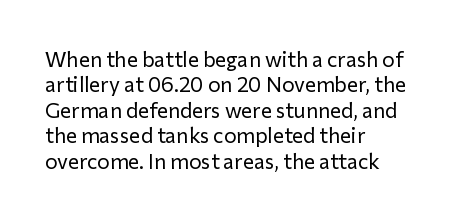
The image shows 21 px text type, upright; set left-aligned, line spacing 1.21x, normal letter spacing, not underlined.
